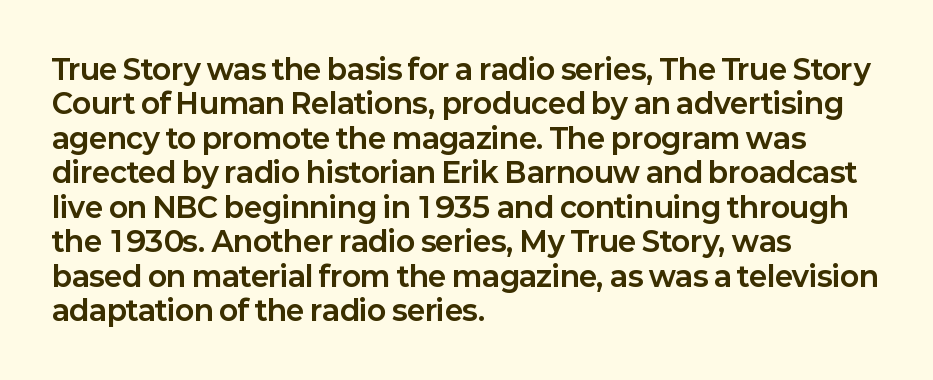
Q: Is the text bold? A: Yes.
Q: Is the text italic (slanted)? A: No, it is upright.
Q: Is the typeface a serif or a sans-serif typeface? A: Sans-serif.
Q: Is the text underlined? A: No.
Q: How is the paragraph aligned? A: Left-aligned.
Q: Is the spacing between letters normal or unusually wide? A: Normal.
Q: Width (condensed, normal, or wide)? A: Normal.
Q: Stroke contrast? A: Low.
Q: x-height? A: Medium.
Q: Monospaced? A: No.
